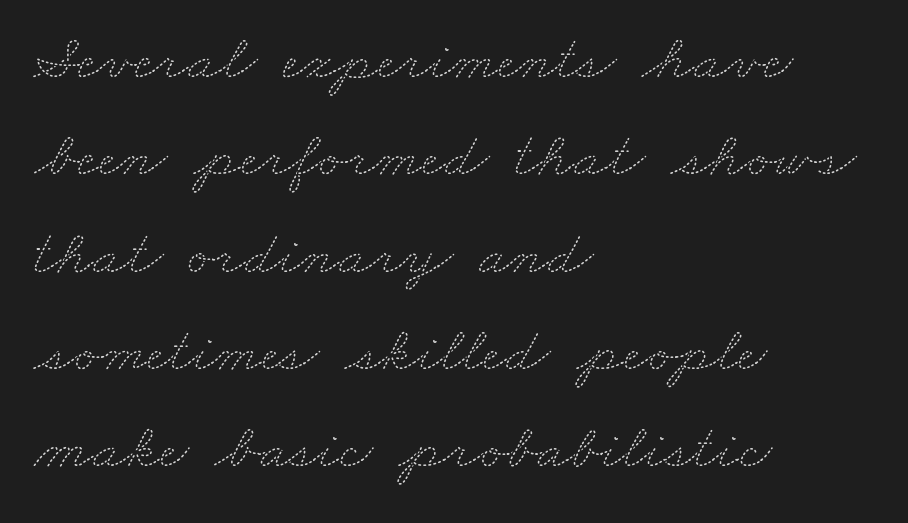
Q: Is the text bold? A: No.
Q: Is the text underlined? A: No.
Q: How is the paragraph aligned? A: Left-aligned.
Q: Is the spacing between letters normal or unusually wide? A: Normal.
Q: Is the spacing between lines tight, normal or loose? A: Normal.
Q: Width (condensed, normal, or wide)? A: Wide.
Q: Stroke contrast? A: Medium.
Q: x-height? A: Small.
Q: Monospaced? A: No.
